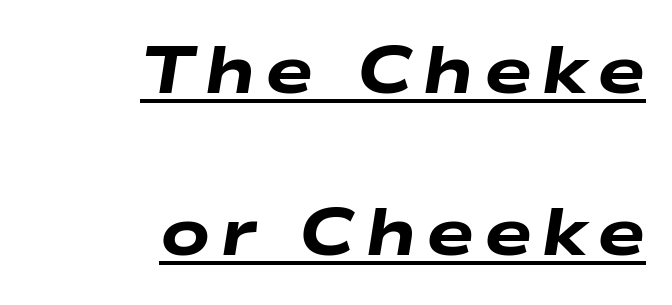
Weight: bold. These lines were composed using italics. A baseline rule has been typeset under these characters. Honestly, the rows look like they've been pulled way apart. Looks like regular typesetting: each glyph gets only the width it needs.
